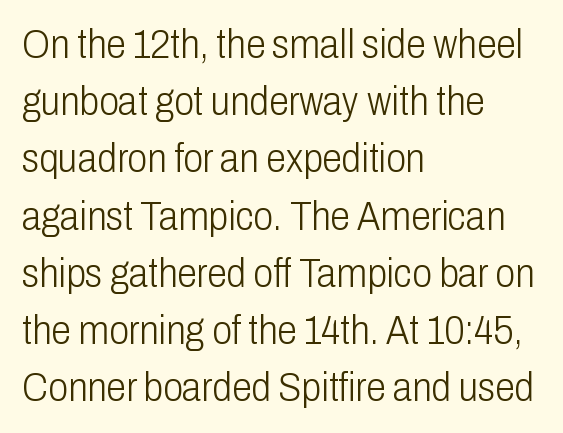
The image shows 40 px light, condensed sans-serif type, upright; set left-aligned, normal line spacing (1.43x), normal letter spacing, not underlined; low stroke contrast and a medium x-height.
